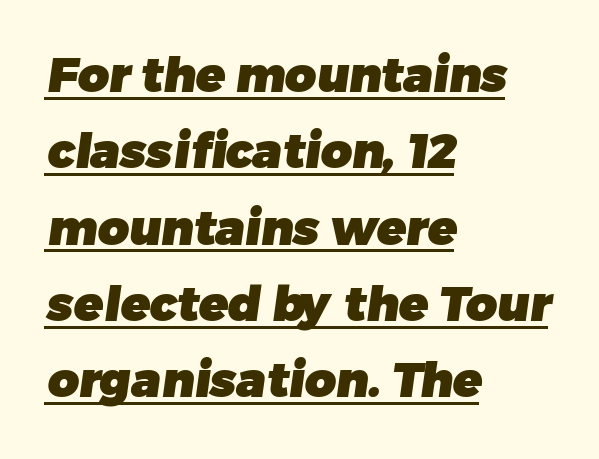
Q: Is the text bold? A: Yes.
Q: Is the typeface a serif or a sans-serif typeface? A: Sans-serif.
Q: Is the text underlined? A: Yes.
Q: How is the paragraph aligned? A: Left-aligned.
Q: Is the spacing between letters normal or unusually wide? A: Normal.
Q: Is the spacing between lines tight, normal or loose? A: Normal.
Q: Width (condensed, normal, or wide)? A: Normal.
Q: Stroke contrast? A: Low.
Q: x-height? A: Medium.
Q: Monospaced? A: No.
